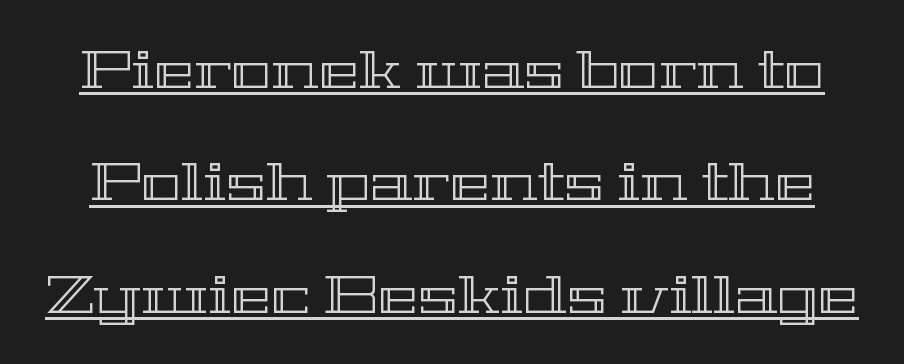
You can tell it's not italic because the verticals are truly vertical. Glance below the letters and you will spot a drawn line. Tracking value appears to be zero — textbook default spacing. Regarding leading, the lines here are spaced well apart.
